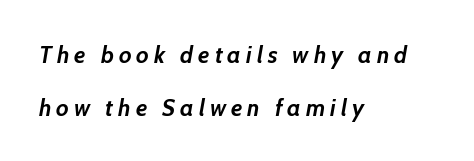
{"italic": "yes", "lean": "right", "slant_degrees": 10, "bold": "yes", "underline": "no", "align": "left", "line_spacing": "loose", "line_spacing_ratio": 2.2, "letter_spacing": "wide", "letter_spacing_em": 0.21, "glyph_px": 24}
